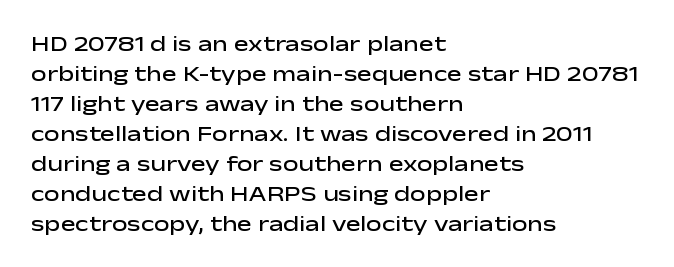
The image shows 22 px text type, upright; set left-aligned, normal line spacing (1.36x), normal letter spacing, not underlined.
